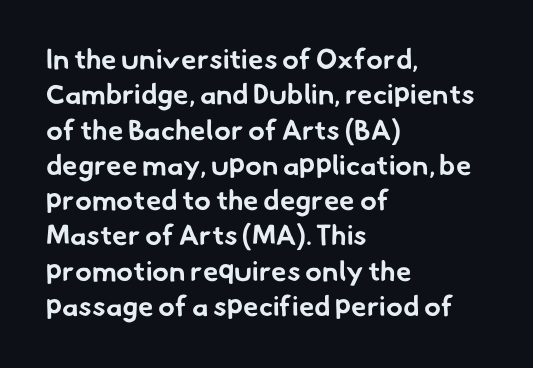
{"serif": "no", "bold": "yes", "weight": "bold", "width": "normal", "stroke_contrast": "low", "x_height": "small", "monospaced": "no", "underline": "no", "align": "left", "line_spacing": "normal", "line_spacing_ratio": 1.26, "letter_spacing": "normal", "letter_spacing_em": 0.0, "glyph_px": 28}
